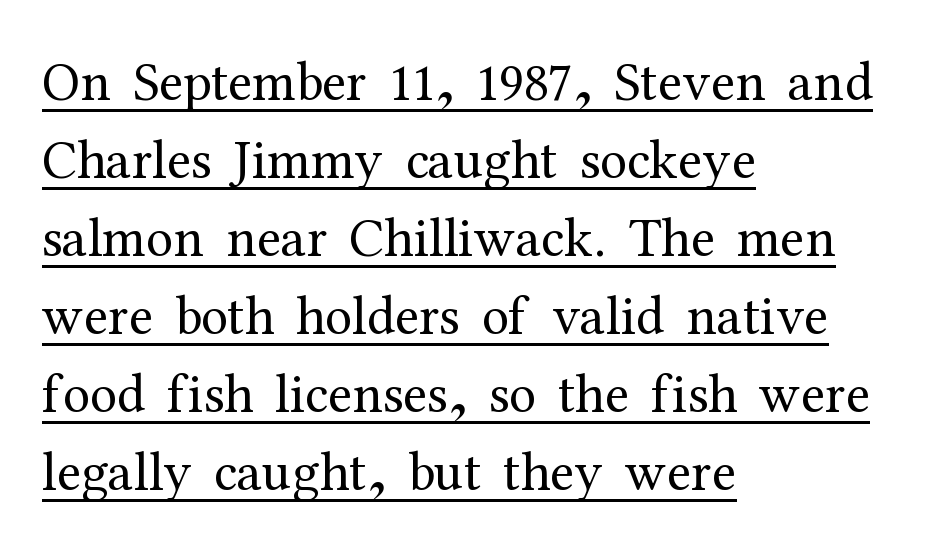
{"serif": "yes", "italic": "no", "bold": "no", "weight": "regular", "width": "normal", "stroke_contrast": "medium", "x_height": "medium", "monospaced": "no", "underline": "yes", "align": "left", "line_spacing": "normal", "line_spacing_ratio": 1.42, "letter_spacing": "normal", "letter_spacing_em": 0.0, "glyph_px": 55}
